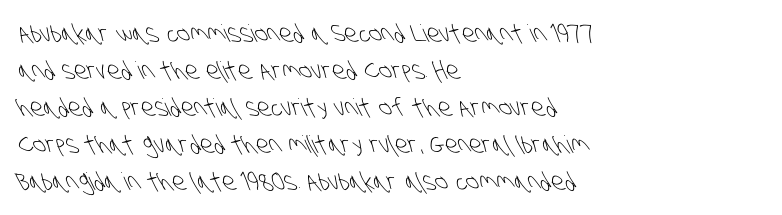
Q: Is the text bold? A: No.
Q: Is the text underlined? A: No.
Q: How is the paragraph aligned? A: Left-aligned.
Q: Is the spacing between letters normal or unusually wide? A: Normal.
Q: Is the spacing between lines tight, normal or loose? A: Normal.
